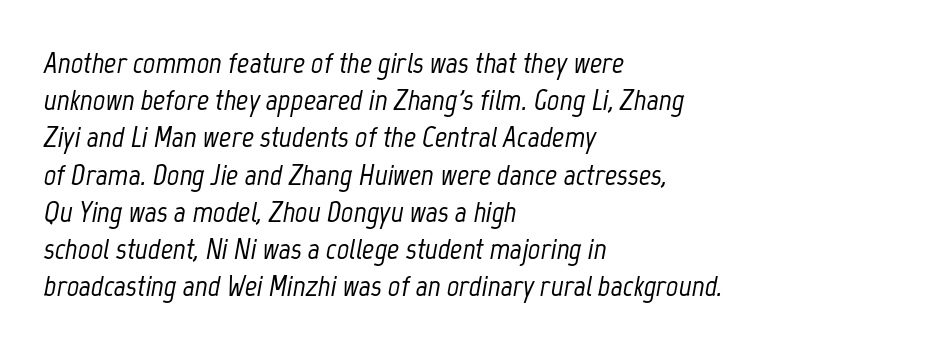
Q: Is the text italic (slanted)? A: Yes, it leans right by about 12 degrees.
Q: Is the text underlined? A: No.
Q: How is the paragraph aligned? A: Left-aligned.
Q: Is the spacing between letters normal or unusually wide? A: Normal.
Q: Width (condensed, normal, or wide)? A: Condensed.
Q: Stroke contrast? A: Low.
Q: x-height? A: Medium.
Q: Monospaced? A: No.
